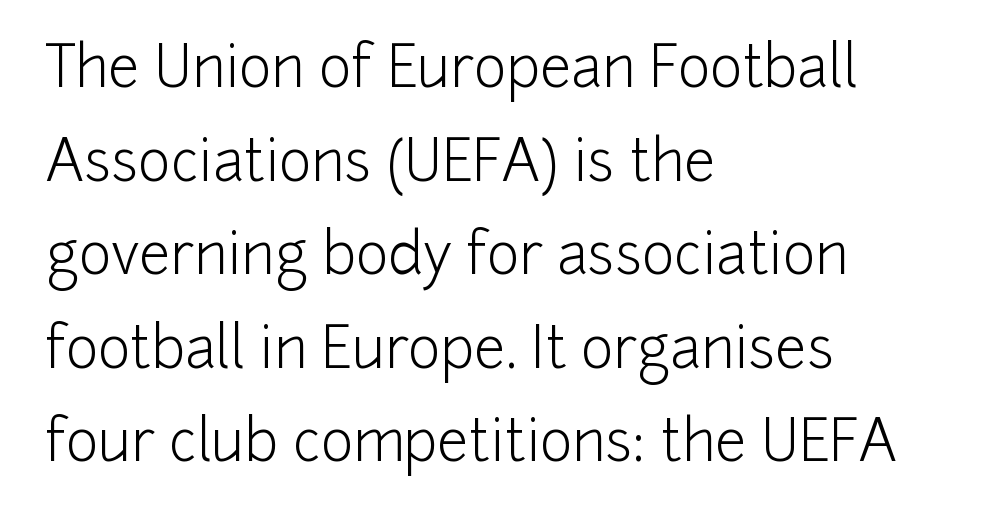
Q: Is the text bold? A: No.
Q: Is the text italic (slanted)? A: No, it is upright.
Q: Is the typeface a serif or a sans-serif typeface? A: Sans-serif.
Q: Is the text underlined? A: No.
Q: How is the paragraph aligned? A: Left-aligned.
Q: Is the spacing between letters normal or unusually wide? A: Normal.
Q: Is the spacing between lines tight, normal or loose? A: Normal.
Q: Width (condensed, normal, or wide)? A: Normal.
Q: Stroke contrast? A: Low.
Q: x-height? A: Medium.
Q: Monospaced? A: No.
